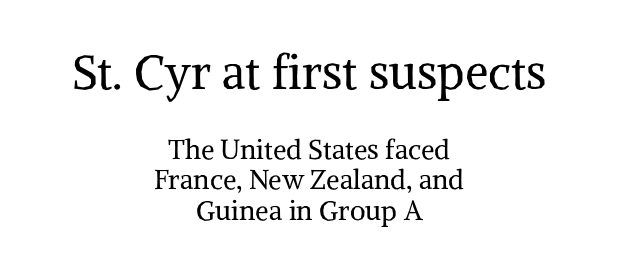
{"serif": "yes", "italic": "no", "bold": "no", "weight": "regular", "width": "normal", "stroke_contrast": "medium", "x_height": "medium", "monospaced": "no", "underline": "no", "align": "center", "line_spacing": "tight", "line_spacing_ratio": 1.12, "letter_spacing": "normal", "letter_spacing_em": 0.0, "larger_block": "first", "size_ratio": 1.74, "glyph_px": 47}
